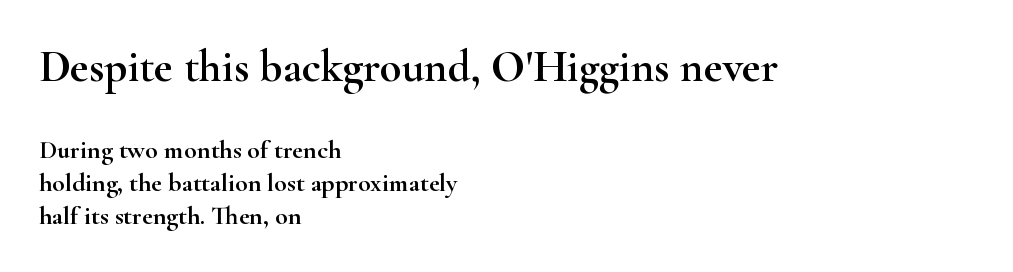
Font category for this specimen: serif. Just letters on the line, the space beneath them empty. Spacing verdict: proportional, widths tailored to each character. The rendering uses a moderate line-height, typical for paragraphs. Leftover space on each line is placed entirely after the last word.
